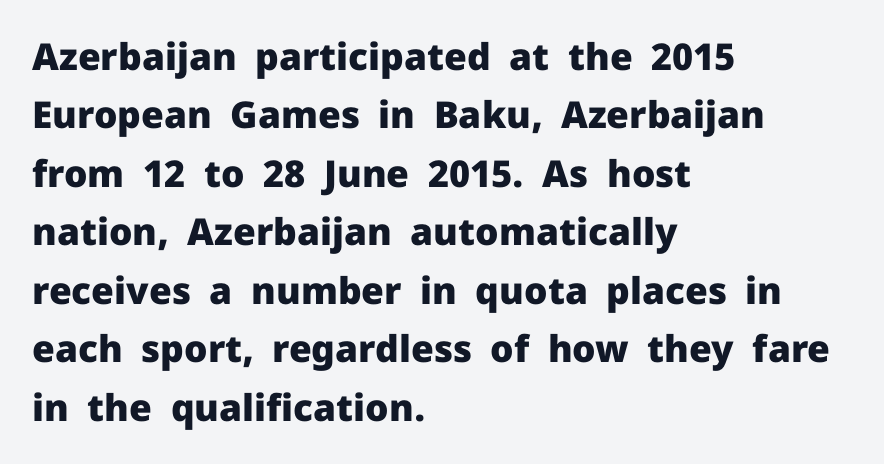
Q: Is the text bold? A: Yes.
Q: Is the text italic (slanted)? A: No, it is upright.
Q: Is the typeface a serif or a sans-serif typeface? A: Sans-serif.
Q: Is the text underlined? A: No.
Q: How is the paragraph aligned? A: Left-aligned.
Q: Is the spacing between letters normal or unusually wide? A: Normal.
Q: Is the spacing between lines tight, normal or loose? A: Normal.
Q: Width (condensed, normal, or wide)? A: Normal.
Q: Stroke contrast? A: Low.
Q: x-height? A: Medium.
Q: Monospaced? A: No.
